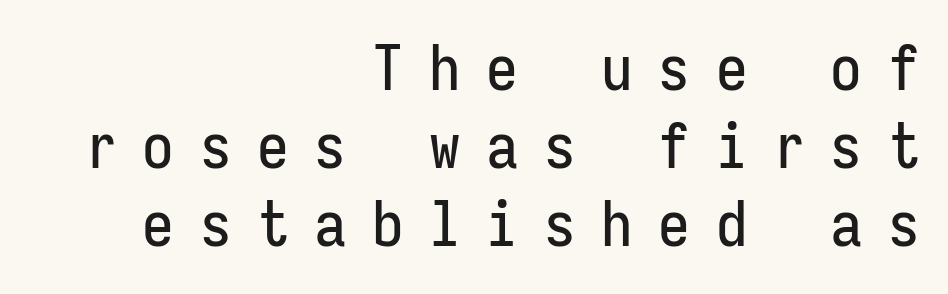
The lines are quadded right. Vertical strokes here are truly vertical. These lines are composed in type without serifs. What stands out about the letter spacing? Its width — letters are far apart.
